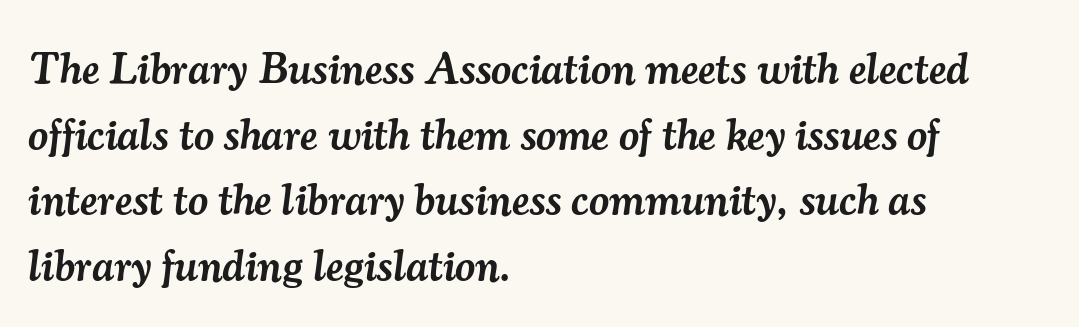
The image shows 44 px semibold serif type, italic (leaning right); set left-aligned, normal line spacing (1.49x), normal letter spacing, not underlined; medium stroke contrast and a small x-height.
